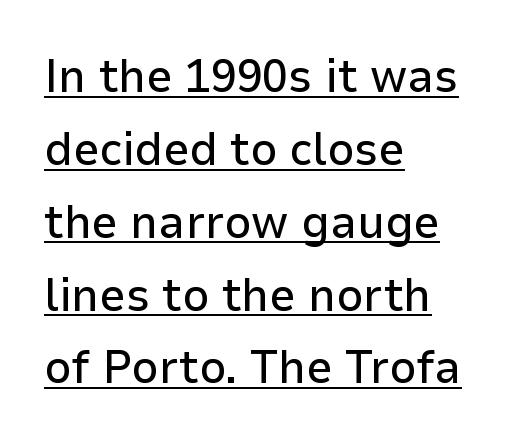
Q: Is the text italic (slanted)? A: No, it is upright.
Q: Is the typeface a serif or a sans-serif typeface? A: Sans-serif.
Q: Is the text underlined? A: Yes.
Q: How is the paragraph aligned? A: Left-aligned.
Q: Is the spacing between letters normal or unusually wide? A: Normal.
Q: Is the spacing between lines tight, normal or loose? A: Normal.
Q: Width (condensed, normal, or wide)? A: Normal.
Q: Stroke contrast? A: Low.
Q: x-height? A: Medium.
Q: Monospaced? A: No.
